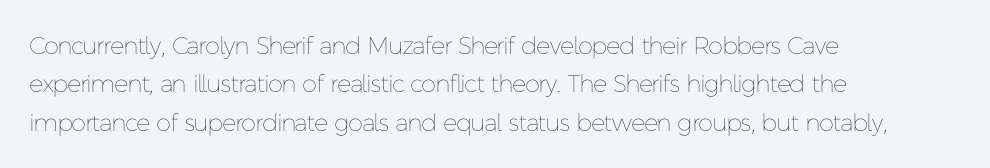
Plain, unruled lines of type. No heavy texture on the line: the type isn't bold. Look at the tracking — it's just the regular setting, nothing added. The axis of the letterforms is exactly vertical. The rows are spaced the way most documents space them.
